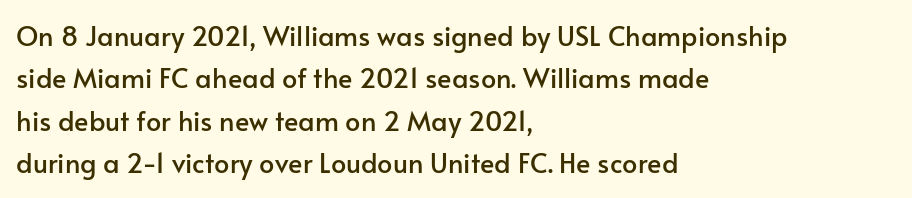
Q: Is the text italic (slanted)? A: No, it is upright.
Q: Is the text underlined? A: No.
Q: How is the paragraph aligned? A: Left-aligned.
Q: Is the spacing between letters normal or unusually wide? A: Normal.
Q: Is the spacing between lines tight, normal or loose? A: Normal.
